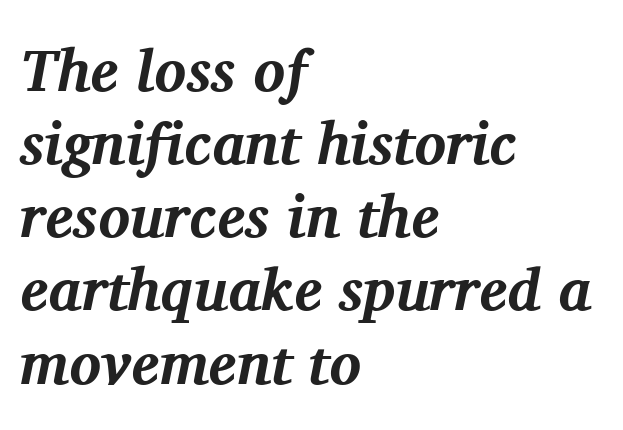
Q: Is the text bold? A: Yes.
Q: Is the text italic (slanted)? A: Yes, it leans right by about 11 degrees.
Q: Is the typeface a serif or a sans-serif typeface? A: Serif.
Q: Is the text underlined? A: No.
Q: How is the paragraph aligned? A: Left-aligned.
Q: Is the spacing between letters normal or unusually wide? A: Normal.
Q: Width (condensed, normal, or wide)? A: Normal.
Q: Stroke contrast? A: Medium.
Q: x-height? A: Medium.
Q: Monospaced? A: No.
